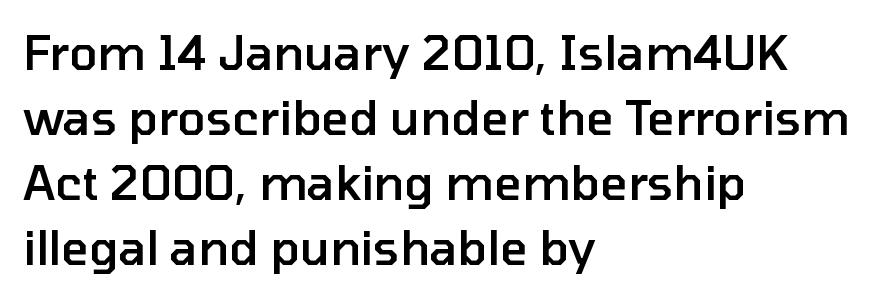
Q: Is the text bold? A: Semi-bold.
Q: Is the text italic (slanted)? A: No, it is upright.
Q: Is the typeface a serif or a sans-serif typeface? A: Sans-serif.
Q: Is the text underlined? A: No.
Q: How is the paragraph aligned? A: Left-aligned.
Q: Is the spacing between letters normal or unusually wide? A: Normal.
Q: Is the spacing between lines tight, normal or loose? A: Normal.
Q: Width (condensed, normal, or wide)? A: Normal.
Q: Stroke contrast? A: Low.
Q: x-height? A: Medium.
Q: Monospaced? A: No.
